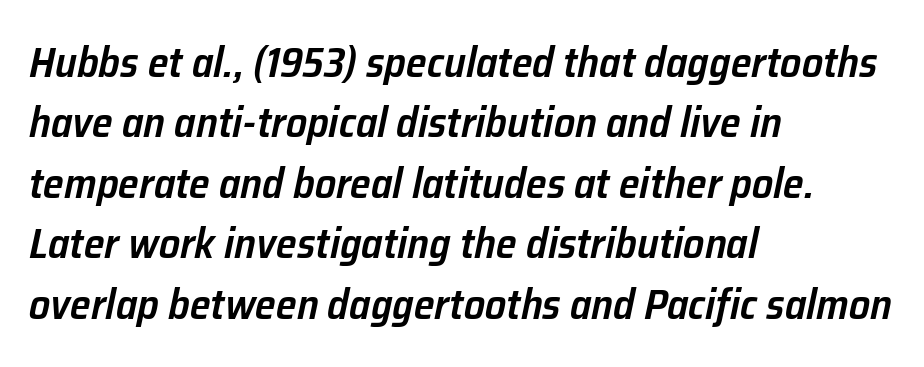
Q: Is the text bold? A: Semi-bold.
Q: Is the text italic (slanted)? A: Yes, it leans right by about 12 degrees.
Q: Is the text underlined? A: No.
Q: How is the paragraph aligned? A: Left-aligned.
Q: Is the spacing between letters normal or unusually wide? A: Normal.
Q: Is the spacing between lines tight, normal or loose? A: Normal.
Q: Width (condensed, normal, or wide)? A: Normal.
Q: Stroke contrast? A: Low.
Q: x-height? A: Medium.
Q: Monospaced? A: No.
